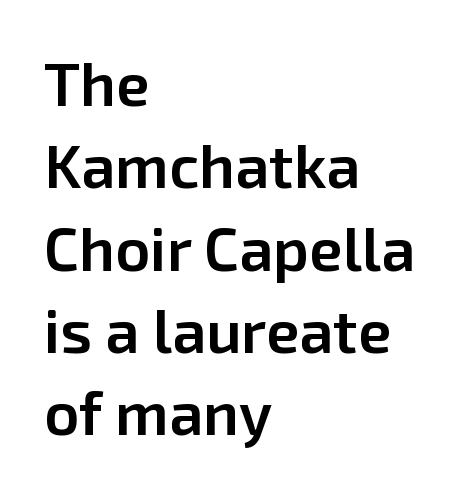
Examine the stroke ends and you'll find no serifs. The lines sit at an ordinary, default distance from one another. The face used here is proportionally spaced, like ordinary book or web type. This rendering leaves character spacing at its baseline value.
